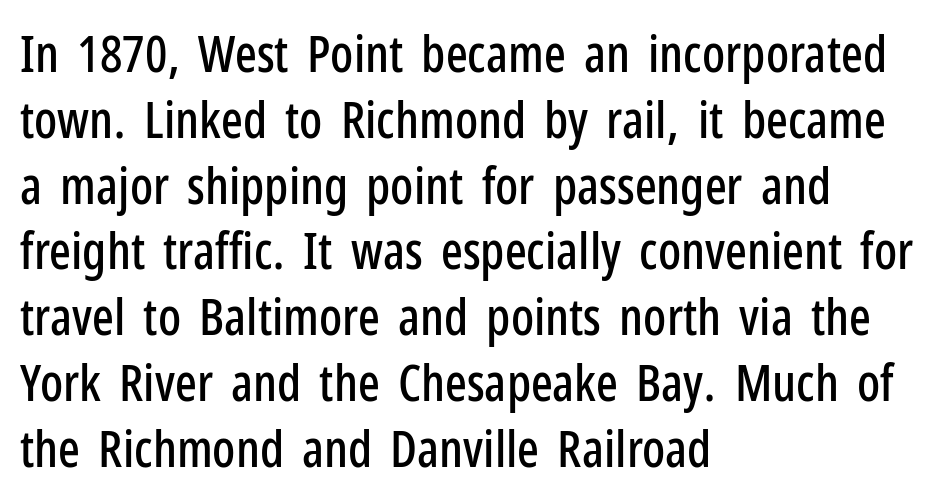
Check under the words: just untouched page. This sample uses an upright cut, with every glyph sitting square on the baseline. How would I describe the line gaps? Plain and ordinary. The rendering uses natural spacing where letterforms have individual widths. The compositor pushed each line to the left boundary. The designer went with a sans here, leaving each stem footless.
